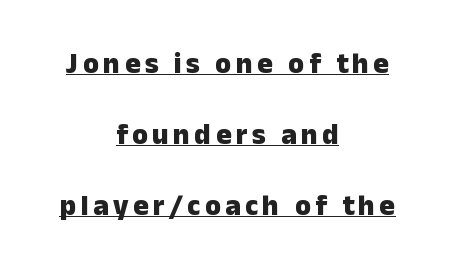
The image shows 29 px heavy sans-serif type, upright; set centered, loose line spacing (2.45x), underlined; low stroke contrast and a medium x-height.
